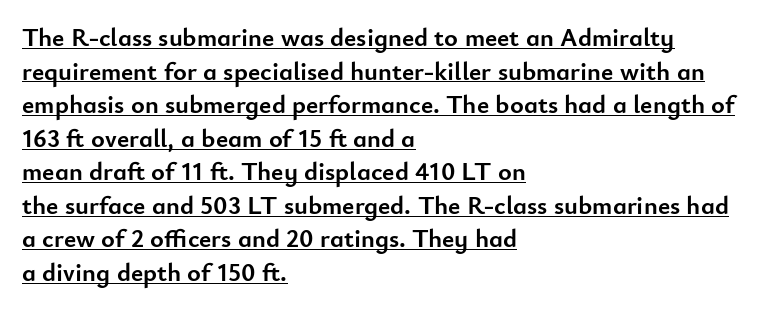
Students, this is bold: see how much ink each stroke carries. Ascenders rise straight up at ninety degrees. These lines are set flush left with a ragged right edge. The face used here is rendered with its standard letterfit. This sample carries an underscore along the baseline area.
